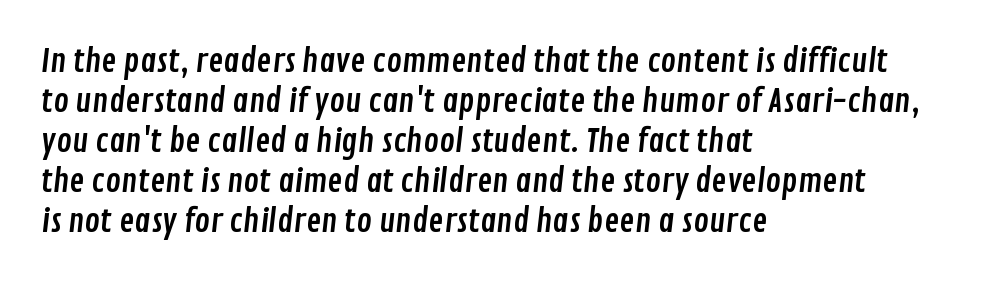
Q: Is the typeface a serif or a sans-serif typeface? A: Sans-serif.
Q: Is the text underlined? A: No.
Q: How is the paragraph aligned? A: Left-aligned.
Q: Is the spacing between letters normal or unusually wide? A: Normal.
Q: Is the spacing between lines tight, normal or loose? A: Normal.
Q: Width (condensed, normal, or wide)? A: Condensed.
Q: Stroke contrast? A: Low.
Q: x-height? A: Medium.
Q: Monospaced? A: No.
